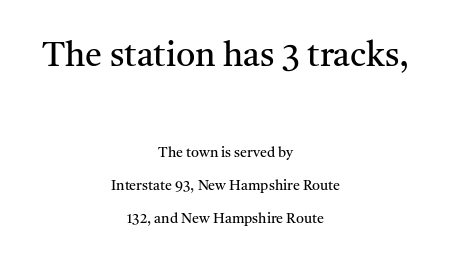
Caption: upper text group enlarged, lower text group reduced. This sample uses plain, unmodified letter spacing. This sample trades compactness for vertical openness between lines. The strip under each line holds only bare page. A centered setting, common on invitations and titles, is used for this passage. Spacing verdict: proportional, widths tailored to each character.
